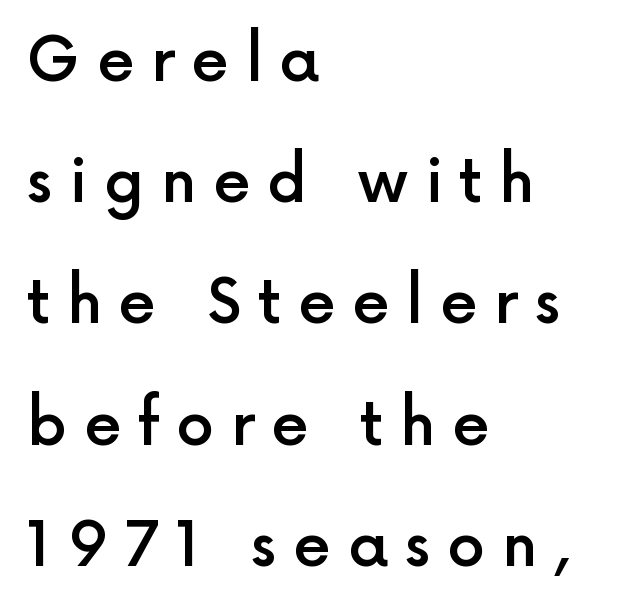
{"serif": "no", "italic": "no", "bold": "semi", "weight": "semibold", "width": "normal", "x_height": "medium", "monospaced": "no", "underline": "no", "align": "left", "line_spacing": "loose", "line_spacing_ratio": 2.02, "letter_spacing": "wide", "letter_spacing_em": 0.28, "glyph_px": 60}
